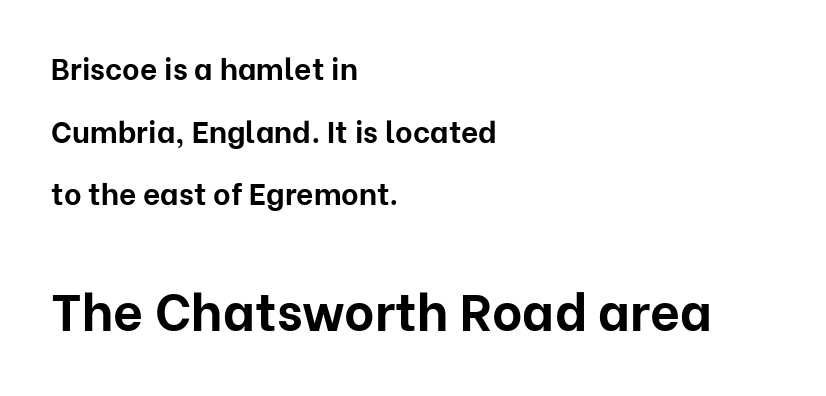
The image shows 52 px bold sans-serif type, upright; set left-aligned, loose line spacing (2.09x), normal letter spacing, not underlined; the second (bottom) block is 1.73x larger; low stroke contrast and a medium x-height.
